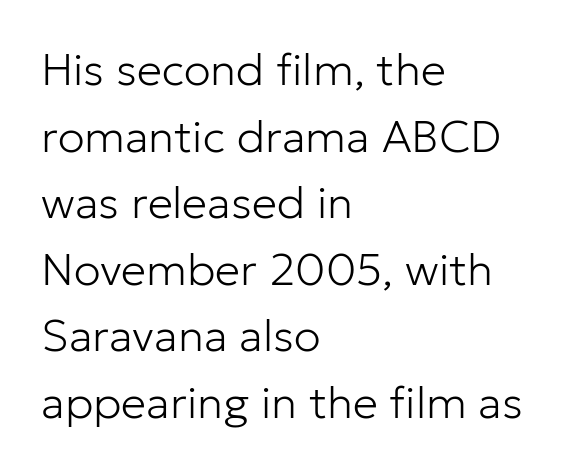
Short and long lines alike share a common starting point at left. The face looks like a standard text weight, possibly lighter. The lines sit at an ordinary, default distance from one another. Looks like regular typesetting: each glyph gets only the width it needs. Students, note that the glyphs here touch the page at normal intervals.
